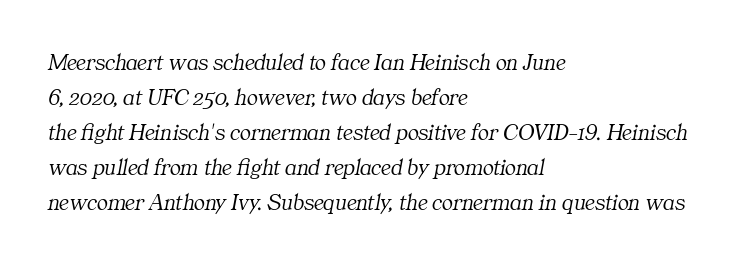
{"italic": "yes", "lean": "right", "slant_degrees": 11, "bold": "no", "underline": "no", "align": "left", "line_spacing": "normal", "line_spacing_ratio": 1.52, "letter_spacing": "normal", "letter_spacing_em": 0.0, "glyph_px": 23}
